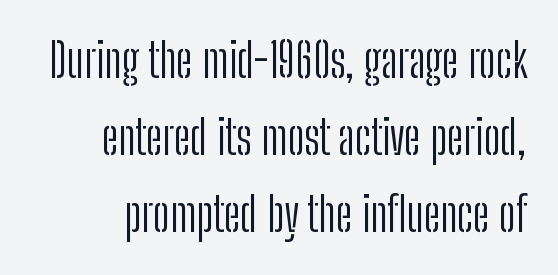
The image shows 47 px light, condensed sans-serif type, upright; set normal line spacing (1.64x), normal letter spacing, not underlined; low stroke contrast and a medium x-height.
